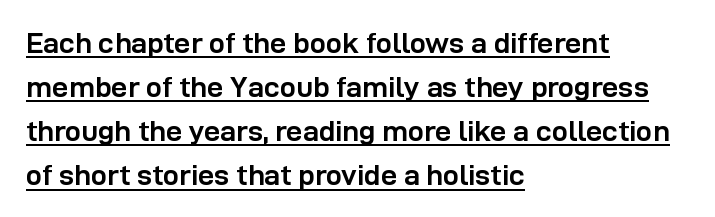
The lettering stays uniformly vertical, giving the passage a roman look. If you drew a ruler down the left edge, every line would touch it. Is the letter spacing exaggerated? No — it looks like the ordinary default. The type family on display is of the sans-serif kind.
